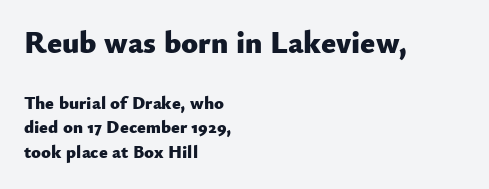
Q: Is the text bold? A: Yes.
Q: Is the text italic (slanted)? A: No, it is upright.
Q: Is the typeface a serif or a sans-serif typeface? A: Sans-serif.
Q: Is the text underlined? A: No.
Q: How is the paragraph aligned? A: Left-aligned.
Q: Is the spacing between letters normal or unusually wide? A: Normal.
Q: Is the spacing between lines tight, normal or loose? A: Normal.
Q: Which block of text is set in a larger size, the first (top) or the second (bottom)? A: The first (top) one.
Q: Width (condensed, normal, or wide)? A: Normal.
Q: Stroke contrast? A: Low.
Q: x-height? A: Small.
Q: Monospaced? A: No.
